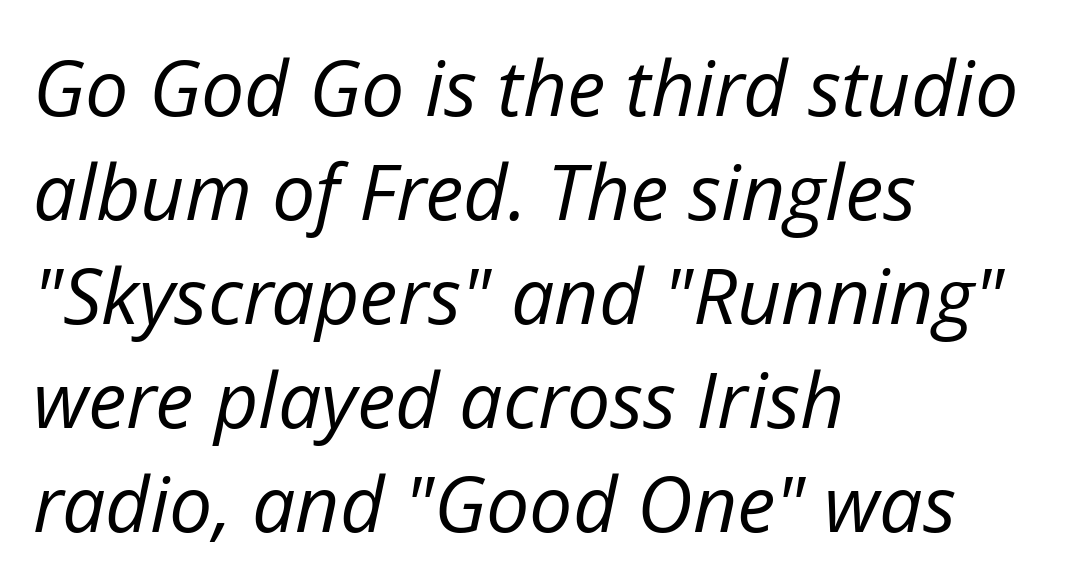
{"italic": "yes", "lean": "right", "slant_degrees": 12, "bold": "no", "weight": "regular", "width": "normal", "stroke_contrast": "low", "x_height": "medium", "monospaced": "no", "underline": "no", "align": "left", "line_spacing": "normal", "line_spacing_ratio": 1.35, "letter_spacing": "normal", "letter_spacing_em": 0.0, "glyph_px": 77}
